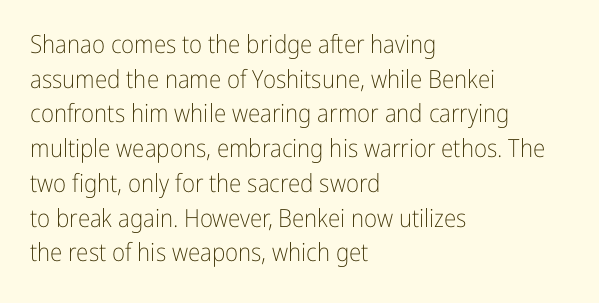
The letters stand straight up with perfectly vertical stems. The typesetter chose a ragged-right arrangement here. What's the leading like? Ordinary, nothing unusual. Nothing unusual about the tracking: characters are spaced as the font intends. Is the stroke heavy? The answer is a plain regular-or-lighter.
